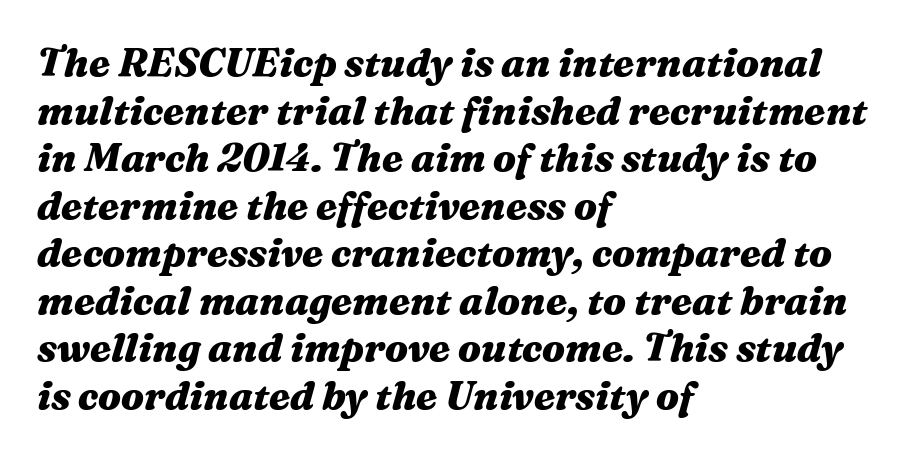
Q: Is the text bold? A: Yes.
Q: Is the text italic (slanted)? A: Yes, it leans right by about 16 degrees.
Q: Is the text underlined? A: No.
Q: How is the paragraph aligned? A: Left-aligned.
Q: Is the spacing between letters normal or unusually wide? A: Normal.
Q: Width (condensed, normal, or wide)? A: Wide.
Q: Stroke contrast? A: Medium.
Q: x-height? A: Medium.
Q: Monospaced? A: No.
